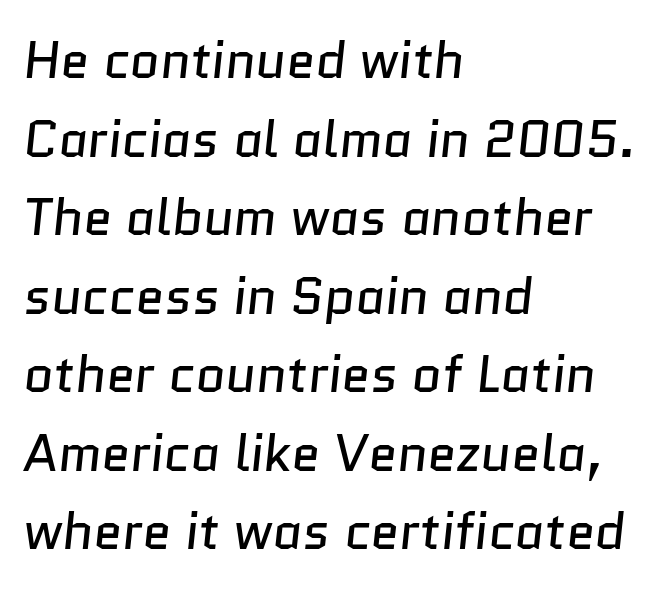
The image shows 52 px regular-weight sans-serif type; set left-aligned, normal line spacing (1.51x), normal letter spacing, not underlined; low stroke contrast and a medium x-height.
